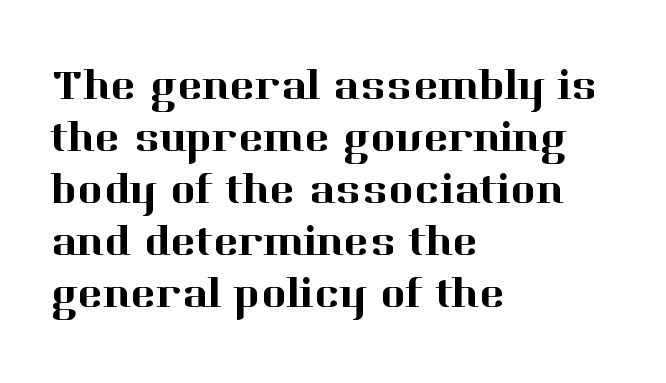
Q: Is the text italic (slanted)? A: No, it is upright.
Q: Is the typeface a serif or a sans-serif typeface? A: Serif.
Q: Is the text underlined? A: No.
Q: How is the paragraph aligned? A: Left-aligned.
Q: Is the spacing between letters normal or unusually wide? A: Normal.
Q: Width (condensed, normal, or wide)? A: Normal.
Q: Stroke contrast? A: High.
Q: x-height? A: Medium.
Q: Monospaced? A: No.
